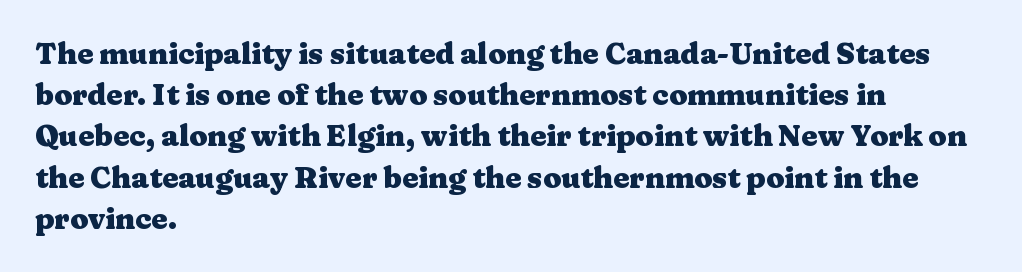
Q: Is the text bold? A: Yes.
Q: Is the text italic (slanted)? A: No, it is upright.
Q: Is the typeface a serif or a sans-serif typeface? A: Serif.
Q: Is the text underlined? A: No.
Q: How is the paragraph aligned? A: Left-aligned.
Q: Is the spacing between letters normal or unusually wide? A: Normal.
Q: Is the spacing between lines tight, normal or loose? A: Normal.
Q: Width (condensed, normal, or wide)? A: Wide.
Q: Stroke contrast? A: Medium.
Q: x-height? A: Medium.
Q: Monospaced? A: No.
